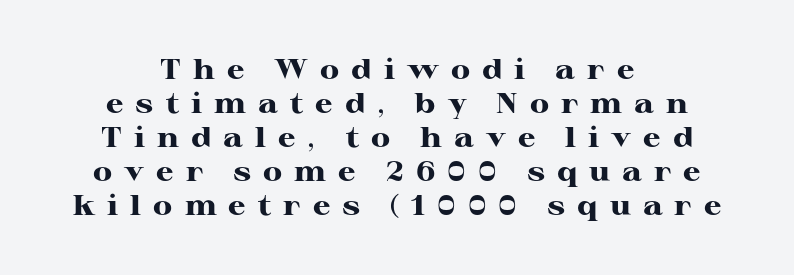
{"serif": "yes", "italic": "no", "bold": "yes", "weight": "heavy", "width": "wide", "stroke_contrast": "high", "x_height": "medium", "monospaced": "no", "underline": "no", "align": "center", "line_spacing_ratio": 1.21, "letter_spacing": "wide", "letter_spacing_em": 0.43, "glyph_px": 28}
